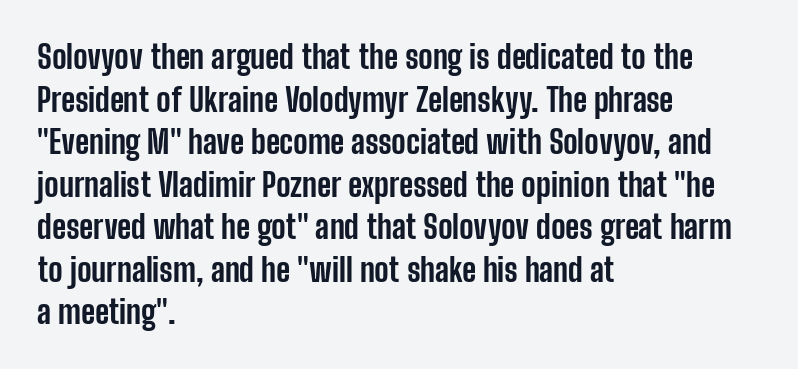
The image shows 32 px bold, condensed sans-serif type, upright; set left-aligned, normal line spacing (1.33x), normal letter spacing, not underlined; low stroke contrast and a medium x-height.
